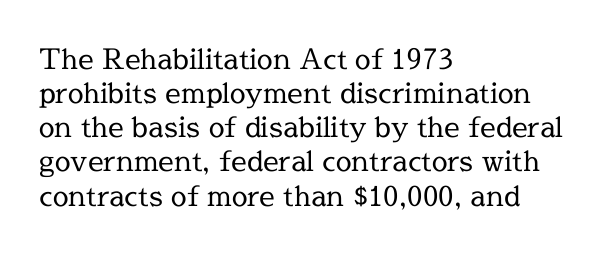
The image shows 28 px regular-weight serif type, upright; set left-aligned, line spacing 1.22x, normal letter spacing, not underlined; a medium x-height.
